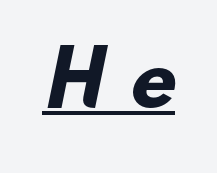
The rendering shows plain stroke endings on the letterforms — a sans-serif design. A typesetter would call this proportional, since set widths differ per character. In designer terms, the underline attribute is active on this setting. Tracking here is generous; glyphs stand well apart from one another. The glyphs have the mass of a bold cut.
